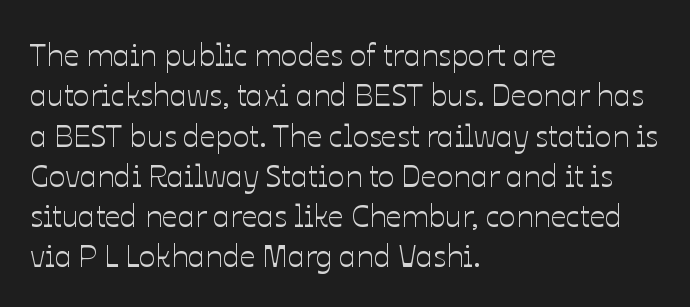
The image shows 31 px text type, upright; set left-aligned, normal line spacing (1.3x), normal letter spacing, not underlined; low stroke contrast and a medium x-height.
